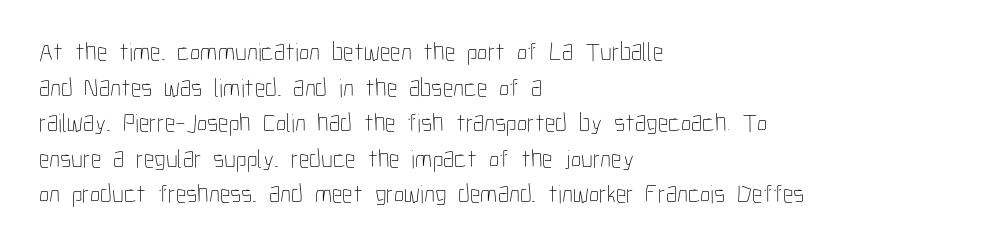
Q: Is the text bold? A: No.
Q: Is the text italic (slanted)? A: No, it is upright.
Q: Is the text underlined? A: No.
Q: How is the paragraph aligned? A: Left-aligned.
Q: Is the spacing between letters normal or unusually wide? A: Normal.
Q: Is the spacing between lines tight, normal or loose? A: Normal.
